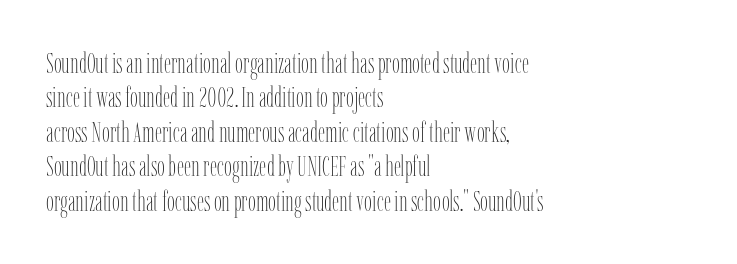
Spacing verdict: proportional, widths tailored to each character. Notice how the stems are strictly vertical — no italics here. A bare baseline throughout the passage. Notice how the passage keeps a crisp vertical edge on the left only.
